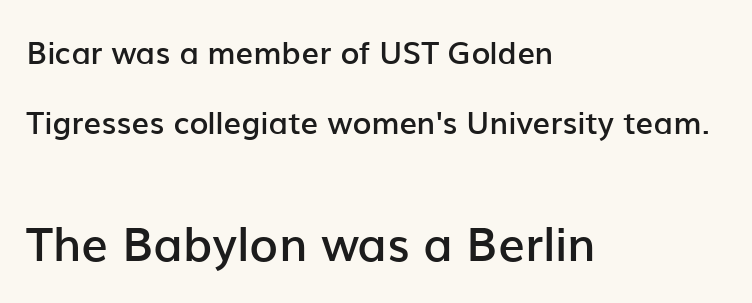
{"serif": "no", "italic": "no", "bold": "semi", "weight": "semibold", "width": "normal", "stroke_contrast": "low", "x_height": "medium", "monospaced": "no", "underline": "no", "align": "left", "line_spacing": "loose", "line_spacing_ratio": 2.27, "letter_spacing": "normal", "letter_spacing_em": 0.0, "larger_block": "second", "size_ratio": 1.52, "glyph_px": 47}
